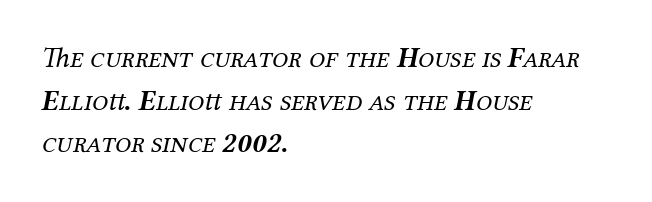
Q: Is the text bold? A: No.
Q: Is the text italic (slanted)? A: Yes, it leans right by about 12 degrees.
Q: Is the typeface a serif or a sans-serif typeface? A: Serif.
Q: Is the text underlined? A: No.
Q: How is the paragraph aligned? A: Left-aligned.
Q: Is the spacing between letters normal or unusually wide? A: Normal.
Q: Is the spacing between lines tight, normal or loose? A: Normal.
Q: Width (condensed, normal, or wide)? A: Normal.
Q: Stroke contrast? A: Medium.
Q: x-height? A: Medium.
Q: Monospaced? A: No.
